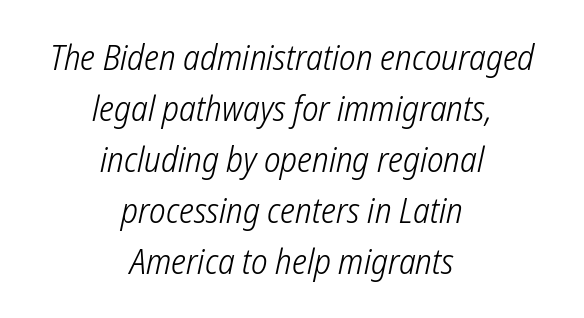
The image shows 35 px light, condensed sans-serif type; set centered, normal line spacing (1.46x), normal letter spacing, not underlined; low stroke contrast and a medium x-height.
